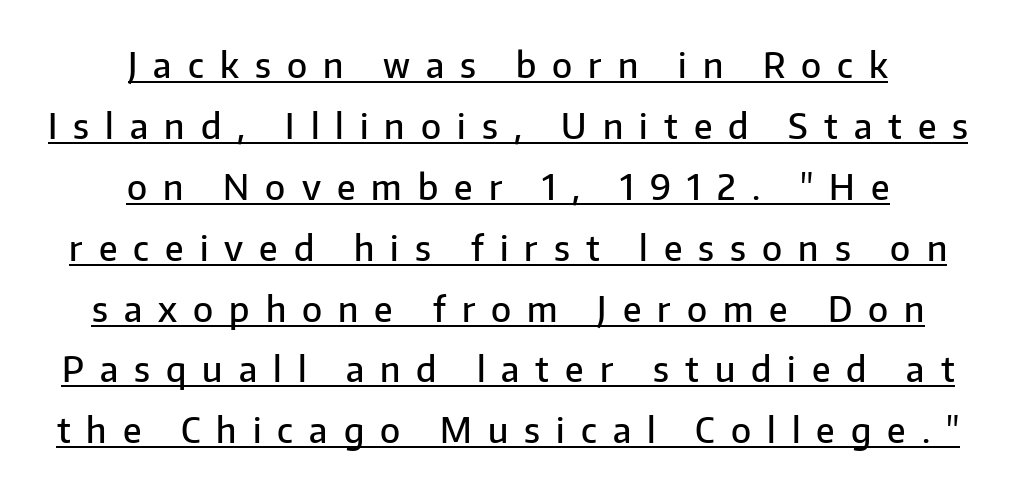
Q: Is the text bold? A: Semi-bold.
Q: Is the text italic (slanted)? A: No, it is upright.
Q: Is the typeface a serif or a sans-serif typeface? A: Sans-serif.
Q: Is the text underlined? A: Yes.
Q: How is the paragraph aligned? A: Centered.
Q: Is the spacing between letters normal or unusually wide? A: Unusually wide.
Q: Width (condensed, normal, or wide)? A: Normal.
Q: Stroke contrast? A: Low.
Q: x-height? A: Medium.
Q: Monospaced? A: No.
